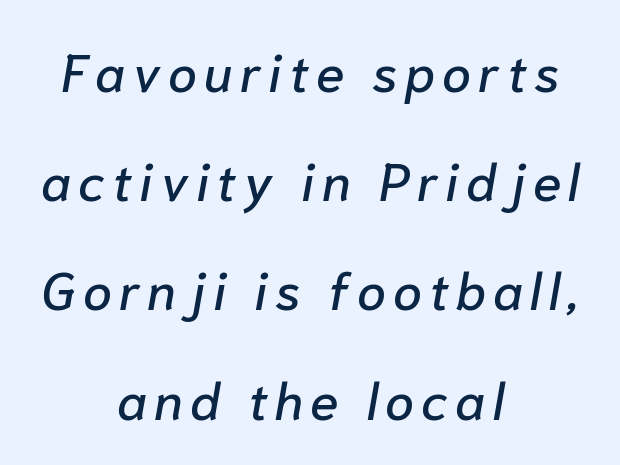
{"italic": "yes", "lean": "right", "slant_degrees": 10, "width": "normal", "stroke_contrast": "low", "x_height": "medium", "monospaced": "no", "underline": "no", "align": "center", "line_spacing": "loose", "line_spacing_ratio": 2.1, "glyph_px": 52}
